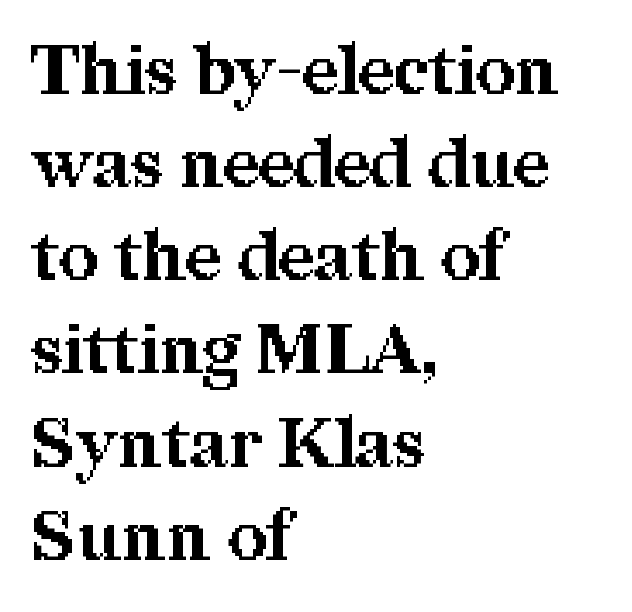
The image shows 69 px bold serif type, upright; set left-aligned, normal line spacing (1.35x), normal letter spacing, not underlined; medium stroke contrast and a medium x-height.
